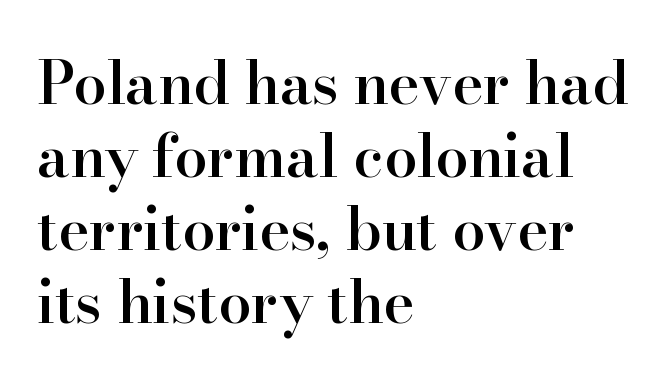
Q: Is the text bold? A: Semi-bold.
Q: Is the text italic (slanted)? A: No, it is upright.
Q: Is the typeface a serif or a sans-serif typeface? A: Serif.
Q: Is the text underlined? A: No.
Q: How is the paragraph aligned? A: Left-aligned.
Q: Is the spacing between letters normal or unusually wide? A: Normal.
Q: Width (condensed, normal, or wide)? A: Normal.
Q: Stroke contrast? A: High.
Q: x-height? A: Small.
Q: Monospaced? A: No.
